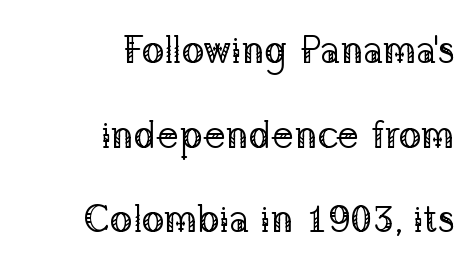
Q: Is the text bold? A: No.
Q: Is the text italic (slanted)? A: No, it is upright.
Q: Is the typeface a serif or a sans-serif typeface? A: Serif.
Q: Is the text underlined? A: No.
Q: How is the paragraph aligned? A: Right-aligned.
Q: Is the spacing between letters normal or unusually wide? A: Normal.
Q: Is the spacing between lines tight, normal or loose? A: Loose.
Q: Width (condensed, normal, or wide)? A: Normal.
Q: Stroke contrast? A: Low.
Q: x-height? A: Medium.
Q: Monospaced? A: No.
